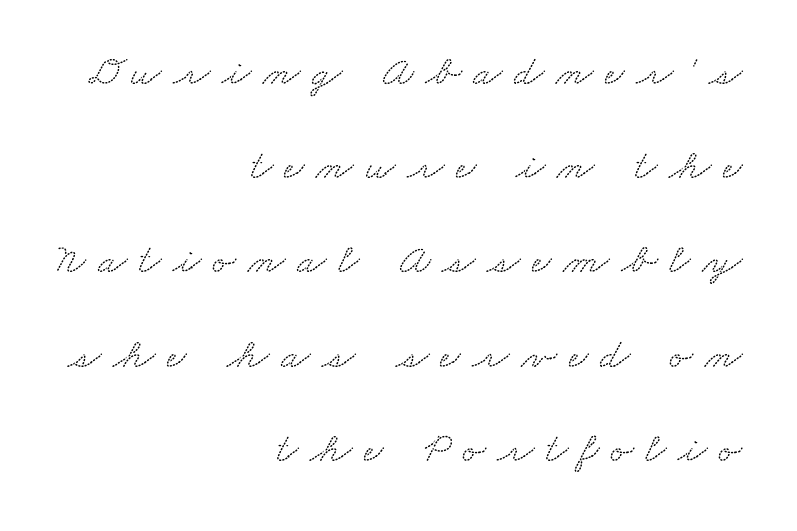
Q: Is the typeface a serif or a sans-serif typeface? A: Serif.
Q: Is the text underlined? A: No.
Q: How is the paragraph aligned? A: Right-aligned.
Q: Is the spacing between letters normal or unusually wide? A: Unusually wide.
Q: Is the spacing between lines tight, normal or loose? A: Loose.
Q: Width (condensed, normal, or wide)? A: Wide.
Q: Stroke contrast? A: Low.
Q: x-height? A: Small.
Q: Monospaced? A: No.
